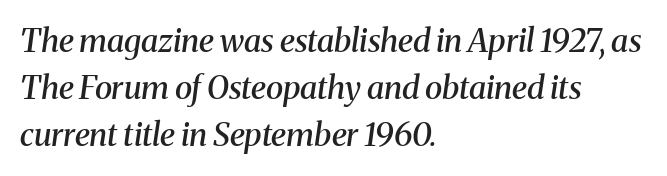
One glance says typical: line gaps are just what's usual. A typesetter would mark this as italic. The horizontal fit of the characters is conventional and even. Layout note: lines flush left. Its strokes are somewhat broadened, the hallmark of semibold type. Lines of text with bare space underneath.
